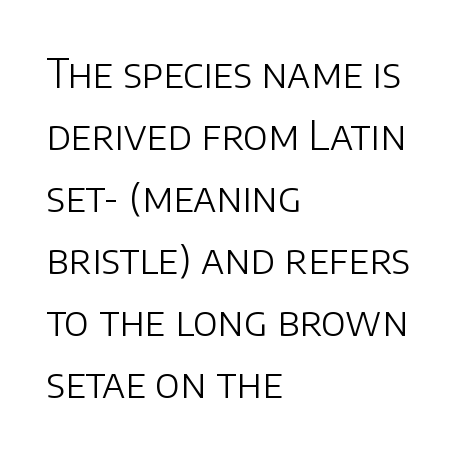
The image shows 40 px light sans-serif type, upright; set left-aligned, normal line spacing (1.55x), normal letter spacing, not underlined; low stroke contrast and a large x-height.
